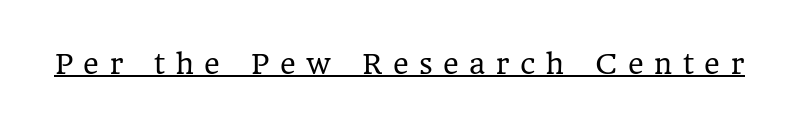
It's the straight-up-and-down kind of type. Heaviness? Minimal to ordinary, like unemphasized prose. Does a line run under the words? Yes, clearly. A typesetter would call this heavily tracked-out type.
